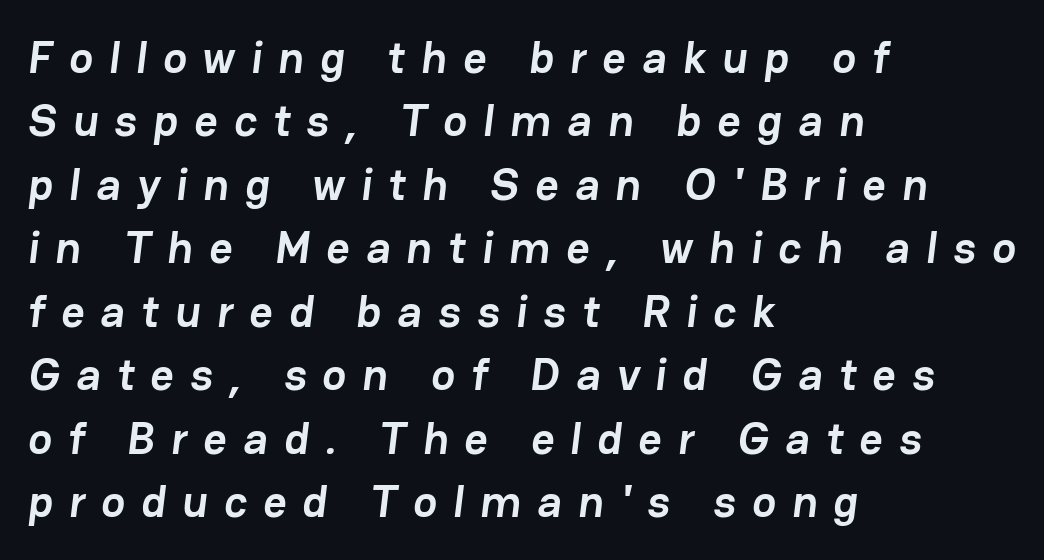
{"serif": "no", "bold": "yes", "weight": "semibold", "width": "normal", "stroke_contrast": "low", "x_height": "medium", "monospaced": "no", "underline": "no", "align": "left", "line_spacing": "normal", "line_spacing_ratio": 1.41, "letter_spacing": "wide", "letter_spacing_em": 0.36, "glyph_px": 45}
